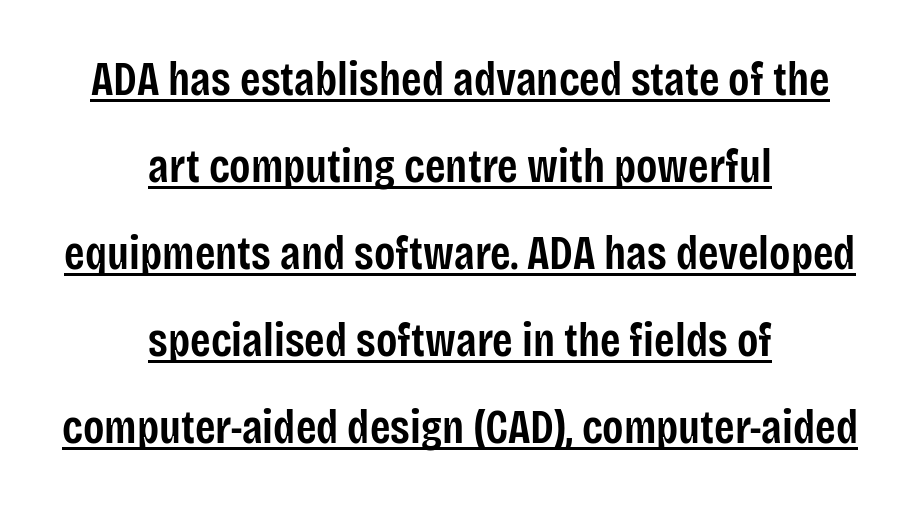
The face used here is proportionally spaced, like ordinary book or web type. You can see a thin bar hugging the bottom of the glyphs. Nope, no serifs anywhere on these letters. Does extra space separate the letters? No, they use regular spacing.
